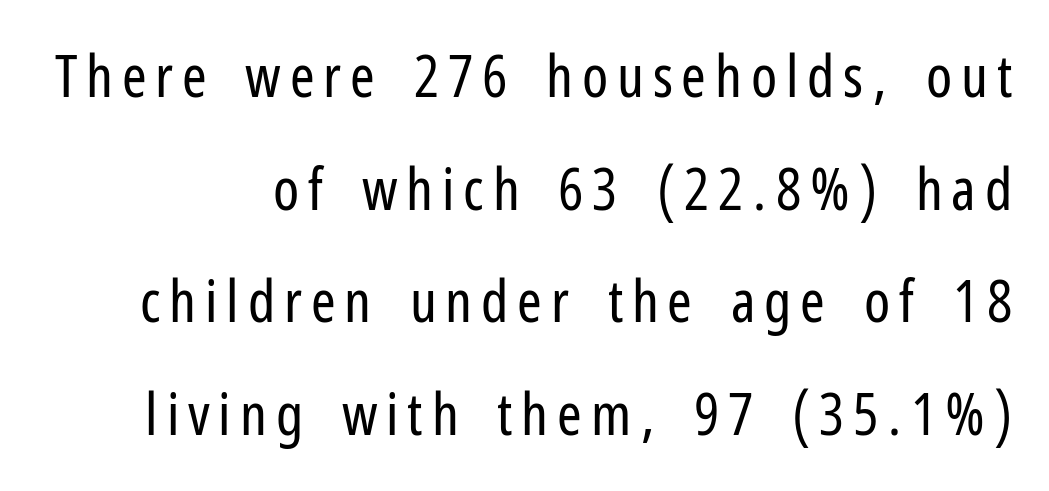
{"serif": "no", "italic": "no", "bold": "no", "weight": "regular", "width": "condensed", "stroke_contrast": "low", "x_height": "medium", "monospaced": "no", "underline": "no", "line_spacing": "loose", "line_spacing_ratio": 1.91, "glyph_px": 59}
